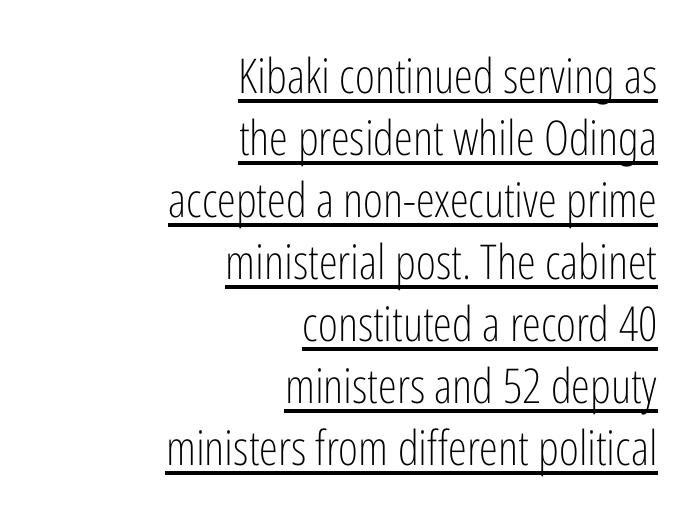
Proportional: the letters do not fall into vertical columns. In designer terms, the underline attribute is active on this setting. You can tell it's not italic because the verticals are truly vertical. Vertical stems look standard width or narrower in stroke.
